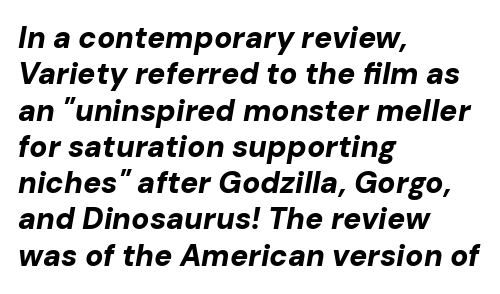
The image shows 30 px bold type, italic (leaning right); set left-aligned, line spacing 1.21x, normal letter spacing, not underlined; low stroke contrast and a medium x-height.
